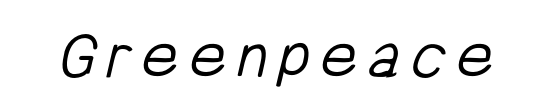
Q: Is the text bold? A: No.
Q: Is the typeface a serif or a sans-serif typeface? A: Sans-serif.
Q: Is the text underlined? A: No.
Q: Width (condensed, normal, or wide)? A: Condensed.
Q: Stroke contrast? A: Low.
Q: x-height? A: Medium.
Q: Monospaced? A: No.
